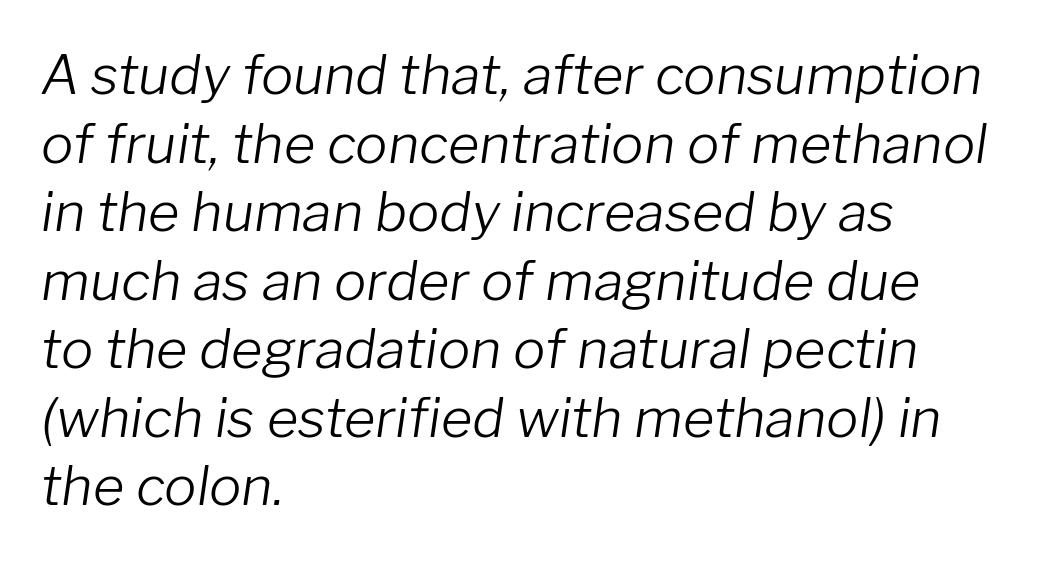
Q: Is the text bold? A: No.
Q: Is the text italic (slanted)? A: Yes, it leans right by about 8 degrees.
Q: Is the text underlined? A: No.
Q: How is the paragraph aligned? A: Left-aligned.
Q: Is the spacing between letters normal or unusually wide? A: Normal.
Q: Is the spacing between lines tight, normal or loose? A: Normal.
Q: Width (condensed, normal, or wide)? A: Normal.
Q: Stroke contrast? A: Low.
Q: x-height? A: Medium.
Q: Monospaced? A: No.
